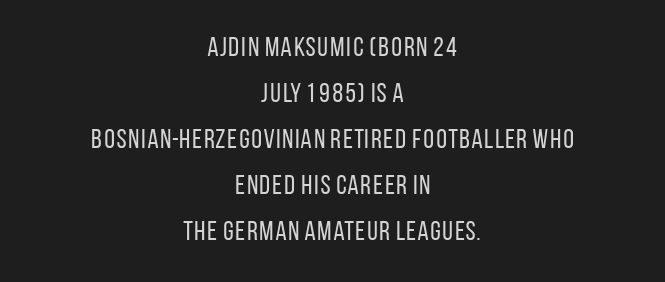
Anything drawn beneath the words? Only blank space. Compared with a typical body face, this is equally light or lighter still. The letterforms sit shoulder to shoulder at normal distance. In CSS terms this would be text-align: center. This is the regular roman posture of the typeface. If you measured baseline to baseline, you'd find a middling distance.
